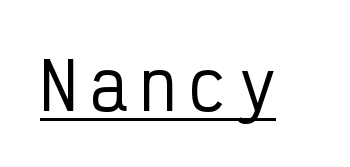
{"serif": "no", "italic": "no", "width": "condensed", "stroke_contrast": "low", "x_height": "medium", "monospaced": "yes", "underline": "yes", "glyph_px": 64}
